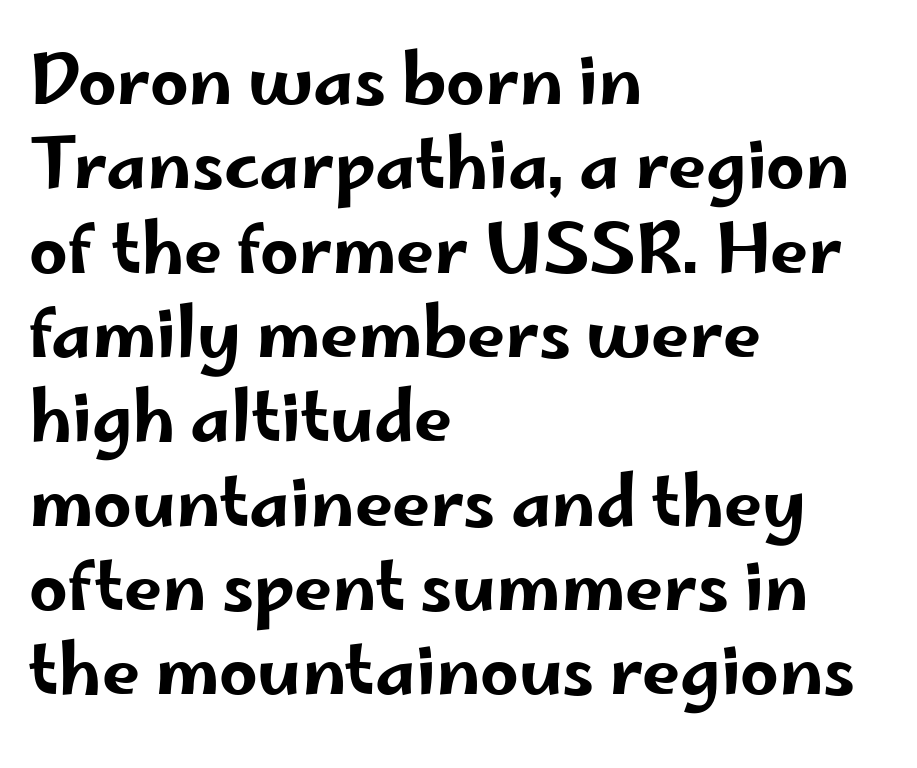
The font family rendered here belongs to the sans-serif group. The setting favours the left margin, as ordinary paragraphs usually do. Bare-footed words on every line. Every character sits straight up, as roman type does. Honestly, the letter spacing is just normal — you wouldn't notice it. Is this a fixed-width face? No — the glyphs have proportional, varying widths.
